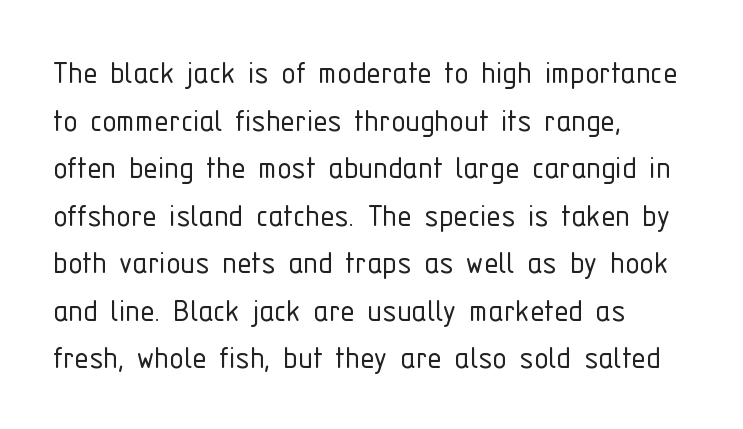
The image shows 36 px light, condensed sans-serif type, upright; set left-aligned, normal line spacing (1.32x), normal letter spacing, not underlined; low stroke contrast and a medium x-height.
